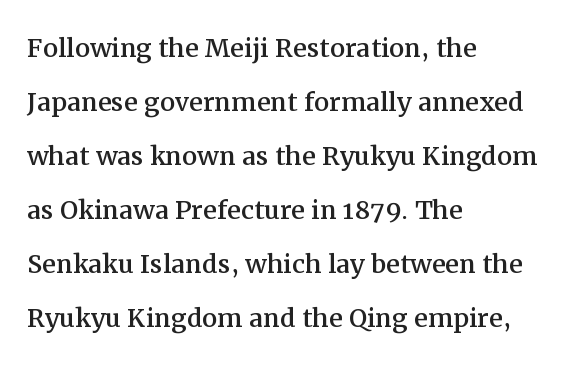
Do the characters align in a grid? No, the font is proportional. Characters follow at the spacing the type designer built in. The line-height multiplier appears to be the usual default. The type sits square on the baseline with zero lean.
